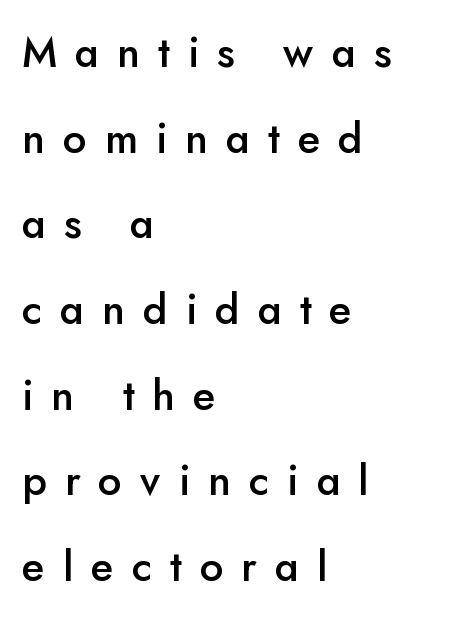
The image shows 42 px semibold sans-serif type, upright; set left-aligned, loose line spacing (2.04x), unusually wide letter spacing (+0.43 em), not underlined; low stroke contrast and a small x-height.
